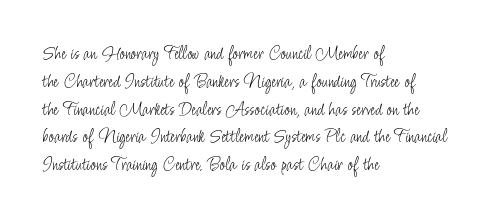
The image shows 20 px text type; set left-aligned, normal line spacing (1.39x), normal letter spacing, not underlined.
